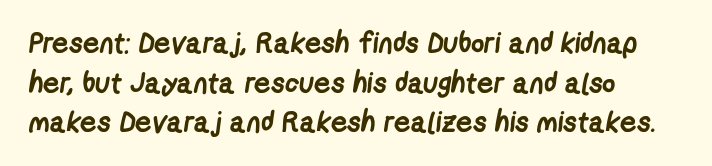
{"serif": "no", "bold": "yes", "weight": "semibold", "width": "condensed", "stroke_contrast": "low", "x_height": "medium", "monospaced": "no", "underline": "no", "align": "left", "line_spacing": "normal", "line_spacing_ratio": 1.37, "letter_spacing": "normal", "letter_spacing_em": 0.0, "glyph_px": 29}
